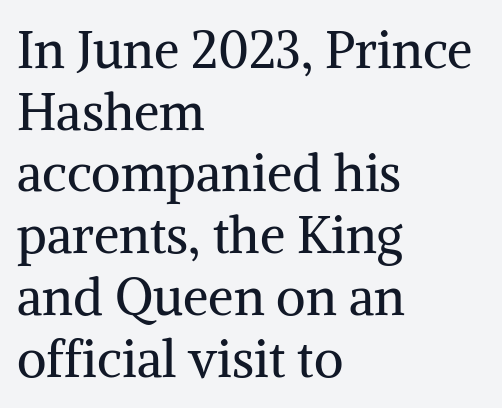
The image shows 51 px regular-weight serif type, upright; set left-aligned, line spacing 1.21x, normal letter spacing, not underlined; medium stroke contrast and a medium x-height.
